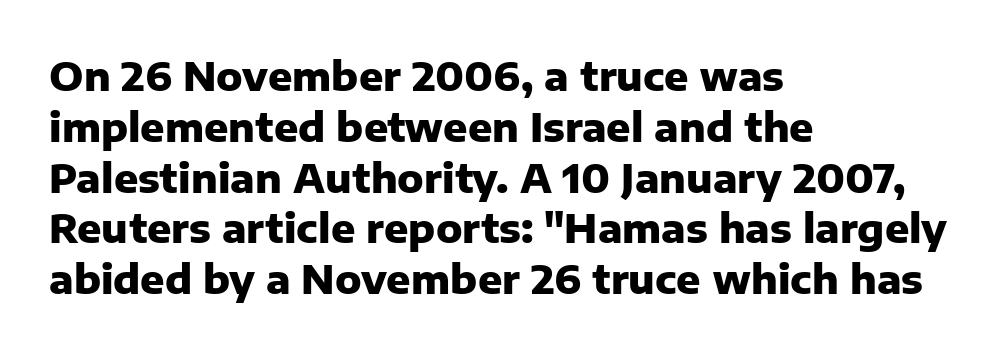
Typeset ragged right — the left edge is the straight one. How are the letters spaced? Ordinarily, with no added tracking. The glyphs are unaccompanied by any horizontal stroke below them. How heavy is the stroke? Heavy — this is a bold.
